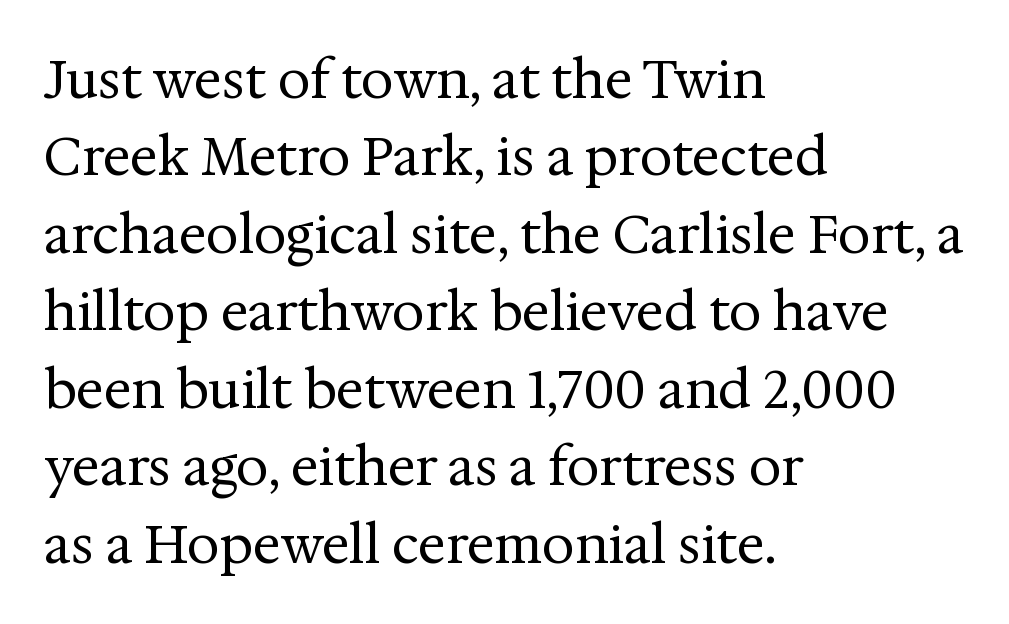
{"serif": "yes", "italic": "no", "bold": "no", "weight": "regular", "width": "normal", "stroke_contrast": "medium", "x_height": "medium", "monospaced": "no", "underline": "no", "align": "left", "line_spacing": "normal", "line_spacing_ratio": 1.49, "letter_spacing": "normal", "letter_spacing_em": 0.0, "glyph_px": 52}
